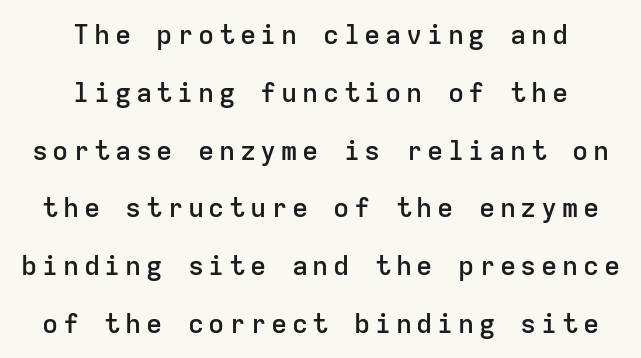
Q: Is the text bold? A: Semi-bold.
Q: Is the text italic (slanted)? A: No, it is upright.
Q: Is the text underlined? A: No.
Q: How is the paragraph aligned? A: Centered.
Q: Is the spacing between lines tight, normal or loose? A: Loose.
